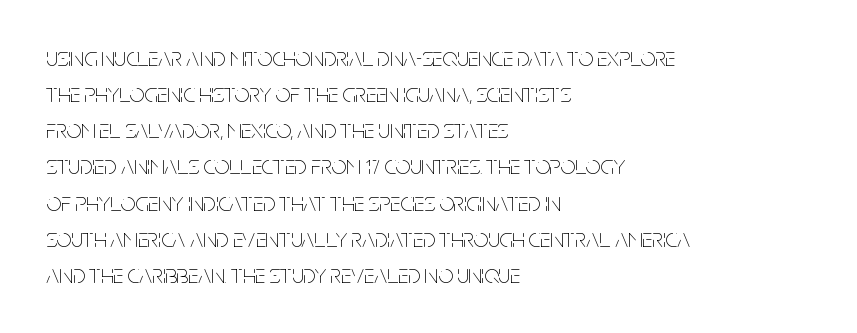
Teacher's note: observe the even left margin — that is flush-left alignment. Students, note that the glyphs here touch the page at normal intervals. Do the letters lean? They stand straight. Descenders hang freely into open space. Stem width sits at or under what a default text font uses.
